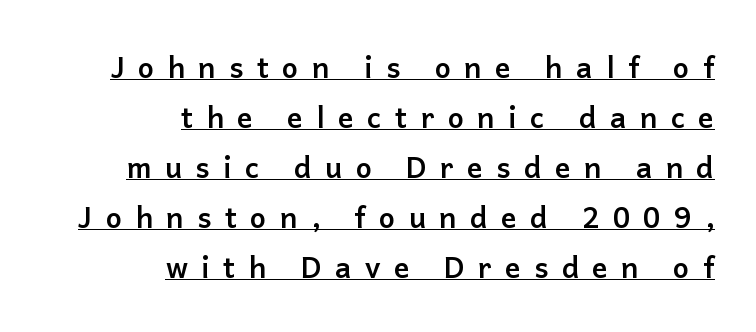
{"serif": "no", "italic": "no", "bold": "yes", "weight": "semibold", "width": "normal", "stroke_contrast": "low", "x_height": "medium", "monospaced": "no", "underline": "yes", "align": "right", "line_spacing_ratio": 1.72, "letter_spacing": "wide", "letter_spacing_em": 0.46, "glyph_px": 29}
